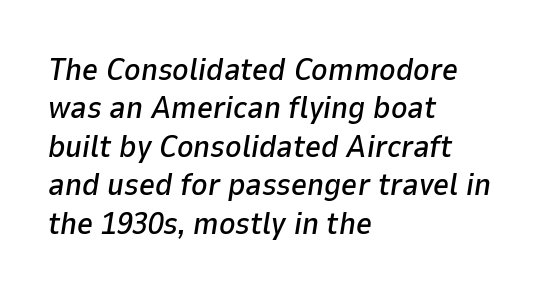
Teacher's note: observe the even left margin — that is flush-left alignment. No word sits above an underline. Looking at the ascenders, they clearly lean. No extra tracking has been applied to these lines. Looks like regular typesetting: each glyph gets only the width it needs.
